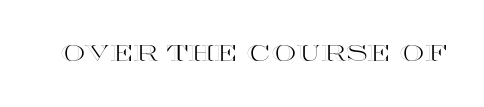
Q: Is the text italic (slanted)? A: No, it is upright.
Q: Is the text underlined? A: No.
Q: Is the spacing between letters normal or unusually wide? A: Normal.
